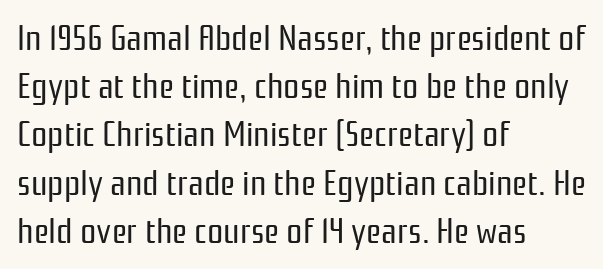
Q: Is the text bold? A: No.
Q: Is the text italic (slanted)? A: No, it is upright.
Q: Is the typeface a serif or a sans-serif typeface? A: Sans-serif.
Q: Is the text underlined? A: No.
Q: How is the paragraph aligned? A: Left-aligned.
Q: Is the spacing between letters normal or unusually wide? A: Normal.
Q: Is the spacing between lines tight, normal or loose? A: Normal.
Q: Width (condensed, normal, or wide)? A: Condensed.
Q: Stroke contrast? A: Low.
Q: x-height? A: Medium.
Q: Monospaced? A: No.
